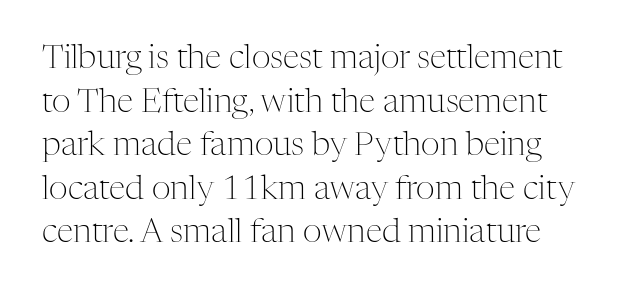
{"serif": "yes", "italic": "no", "bold": "no", "weight": "light", "width": "normal", "stroke_contrast": "medium", "x_height": "medium", "monospaced": "no", "underline": "no", "line_spacing": "normal", "line_spacing_ratio": 1.32, "letter_spacing": "normal", "letter_spacing_em": 0.0, "glyph_px": 33}
